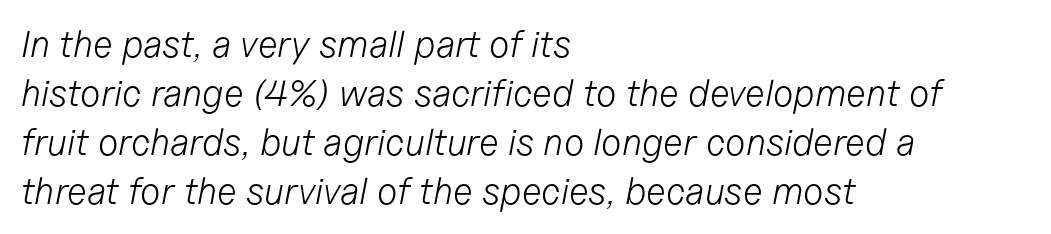
{"italic": "yes", "lean": "right", "slant_degrees": 11, "bold": "no", "weight": "light", "width": "normal", "stroke_contrast": "low", "x_height": "medium", "monospaced": "no", "underline": "no", "align": "left", "line_spacing": "normal", "line_spacing_ratio": 1.32, "letter_spacing": "normal", "letter_spacing_em": 0.0, "glyph_px": 37}
